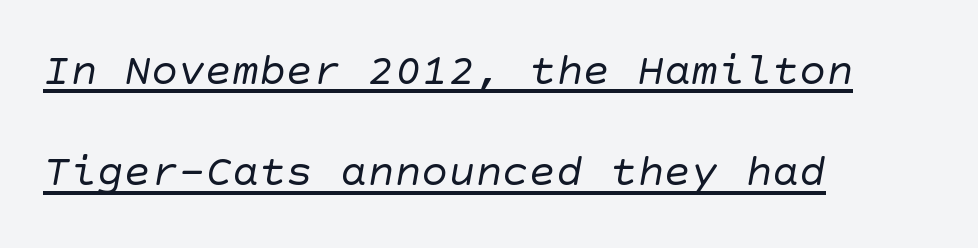
The image shows 45 px regular-weight sans-serif type; set left-aligned, loose line spacing (2.25x), normal letter spacing, underlined; low stroke contrast and a large x-height.
